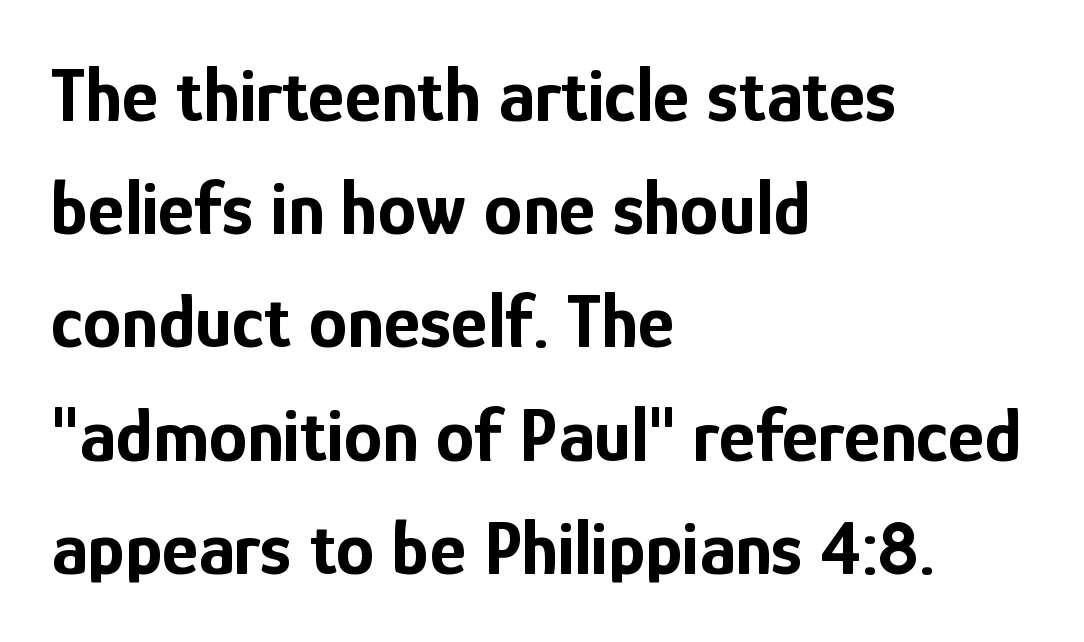
Q: Is the text bold? A: Yes.
Q: Is the text italic (slanted)? A: No, it is upright.
Q: Is the typeface a serif or a sans-serif typeface? A: Sans-serif.
Q: Is the text underlined? A: No.
Q: How is the paragraph aligned? A: Left-aligned.
Q: Is the spacing between letters normal or unusually wide? A: Normal.
Q: Is the spacing between lines tight, normal or loose? A: Normal.
Q: Width (condensed, normal, or wide)? A: Condensed.
Q: Stroke contrast? A: Low.
Q: x-height? A: Medium.
Q: Monospaced? A: No.
